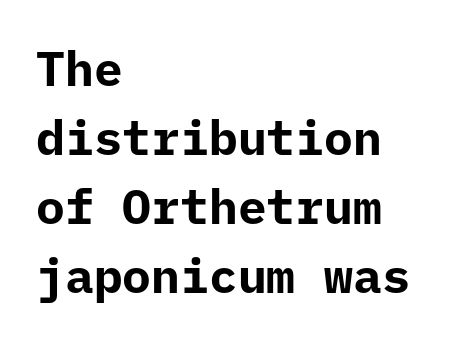
{"serif": "no", "italic": "no", "bold": "yes", "weight": "bold", "width": "normal", "stroke_contrast": "low", "x_height": "medium", "monospaced": "yes", "underline": "no", "align": "left", "line_spacing": "normal", "line_spacing_ratio": 1.44, "letter_spacing": "normal", "letter_spacing_em": 0.0, "glyph_px": 48}
